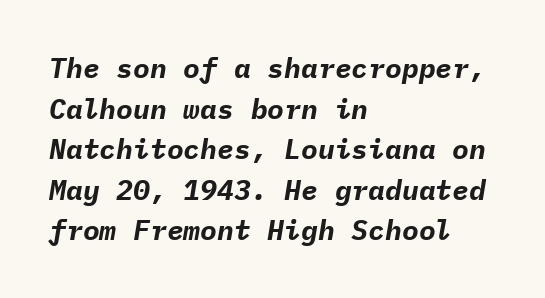
Caption: bold face, heavy strokes. Do the characters align in a grid? Yes, the font is monospaced. This sample uses plain, unmodified letter spacing. The rag falls on the right side of this text block. Glance below the letters and you will spot only blank space. Is there much room between lines? A standard amount, neither cramped nor airy.
